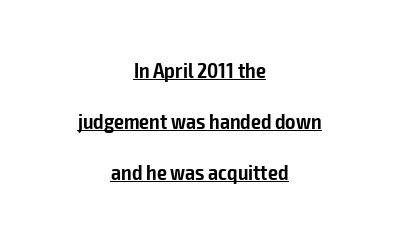
Q: Is the text bold? A: Semi-bold.
Q: Is the text italic (slanted)? A: No, it is upright.
Q: Is the text underlined? A: Yes.
Q: How is the paragraph aligned? A: Centered.
Q: Is the spacing between letters normal or unusually wide? A: Normal.
Q: Is the spacing between lines tight, normal or loose? A: Loose.
